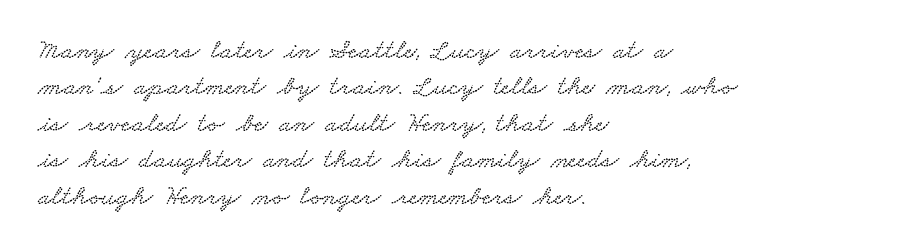
Q: Is the typeface a serif or a sans-serif typeface? A: Serif.
Q: Is the text underlined? A: No.
Q: How is the paragraph aligned? A: Left-aligned.
Q: Is the spacing between letters normal or unusually wide? A: Normal.
Q: Is the spacing between lines tight, normal or loose? A: Normal.
Q: Width (condensed, normal, or wide)? A: Wide.
Q: Stroke contrast? A: Low.
Q: x-height? A: Small.
Q: Monospaced? A: No.
